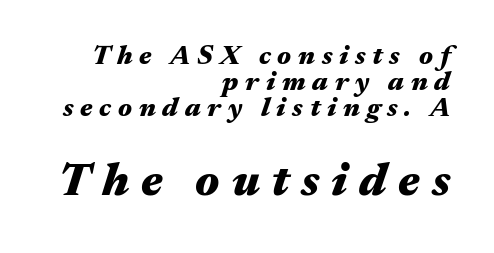
The image shows 47 px heavy, wide type, italic (leaning right); set right-aligned, tight line spacing (0.97x), unusually wide letter spacing (+0.25 em), not underlined; the second (bottom) block is 1.74x larger; medium stroke contrast and a medium x-height.
